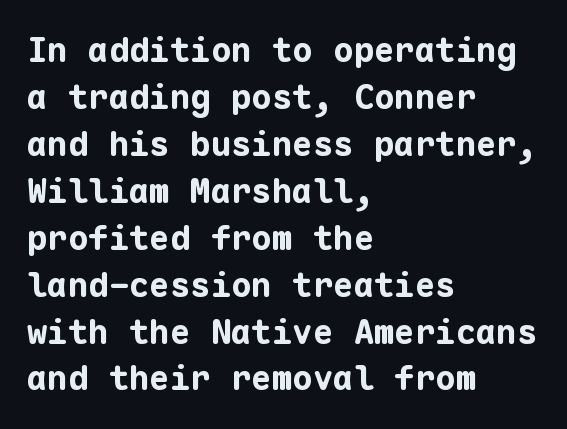
Q: Is the text bold? A: Yes.
Q: Is the text italic (slanted)? A: No, it is upright.
Q: Is the typeface a serif or a sans-serif typeface? A: Sans-serif.
Q: Is the text underlined? A: No.
Q: How is the paragraph aligned? A: Left-aligned.
Q: Is the spacing between letters normal or unusually wide? A: Normal.
Q: Is the spacing between lines tight, normal or loose? A: Normal.
Q: Width (condensed, normal, or wide)? A: Normal.
Q: Stroke contrast? A: Low.
Q: x-height? A: Medium.
Q: Monospaced? A: Yes.
